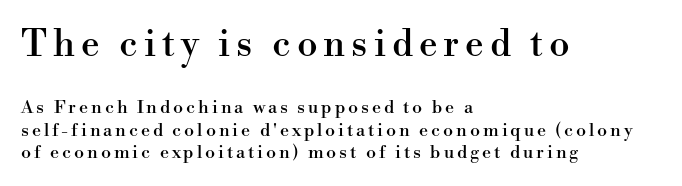
{"serif": "yes", "italic": "no", "width": "normal", "stroke_contrast": "high", "x_height": "small", "monospaced": "no", "underline": "no", "align": "left", "line_spacing_ratio": 1.24, "larger_block": "first", "size_ratio": 2.06, "glyph_px": 37}
